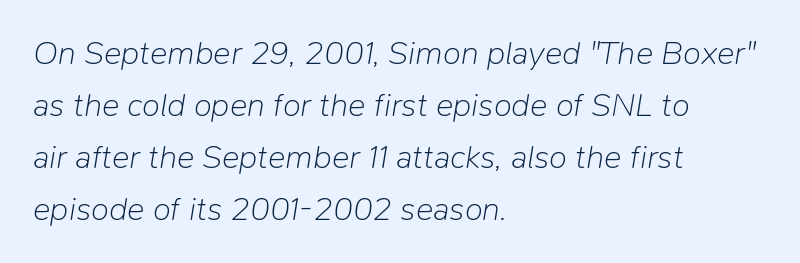
Q: Is the text bold? A: No.
Q: Is the text italic (slanted)? A: Yes, it leans right by about 9 degrees.
Q: Is the text underlined? A: No.
Q: How is the paragraph aligned? A: Left-aligned.
Q: Is the spacing between letters normal or unusually wide? A: Normal.
Q: Is the spacing between lines tight, normal or loose? A: Normal.
Q: Width (condensed, normal, or wide)? A: Normal.
Q: Stroke contrast? A: Low.
Q: x-height? A: Medium.
Q: Monospaced? A: No.
